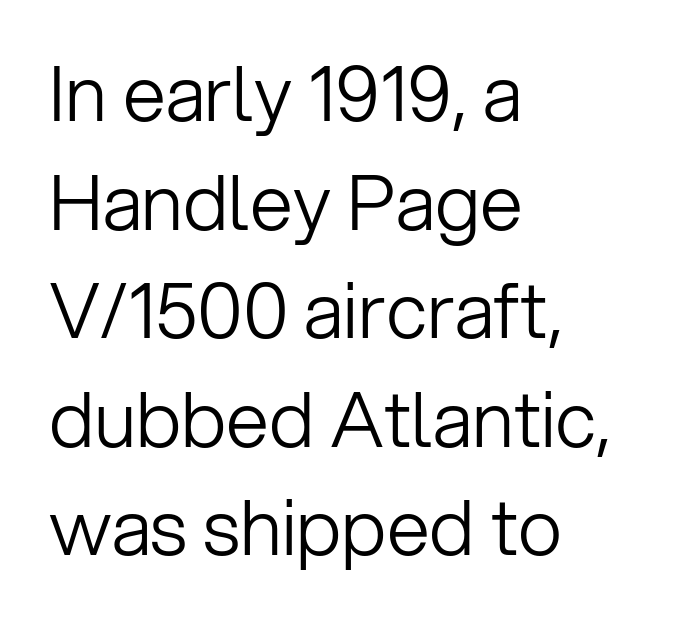
{"serif": "no", "italic": "no", "bold": "no", "weight": "light", "width": "normal", "stroke_contrast": "low", "x_height": "medium", "monospaced": "no", "underline": "no", "align": "left", "line_spacing": "normal", "line_spacing_ratio": 1.41, "letter_spacing": "normal", "letter_spacing_em": 0.0, "glyph_px": 77}
